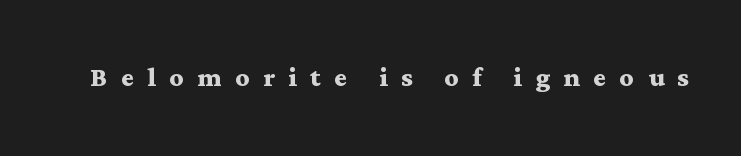
The image shows 35 px semibold, wide serif type, upright; set unusually wide letter spacing (+0.38 em), not underlined; medium stroke contrast and a medium x-height.
